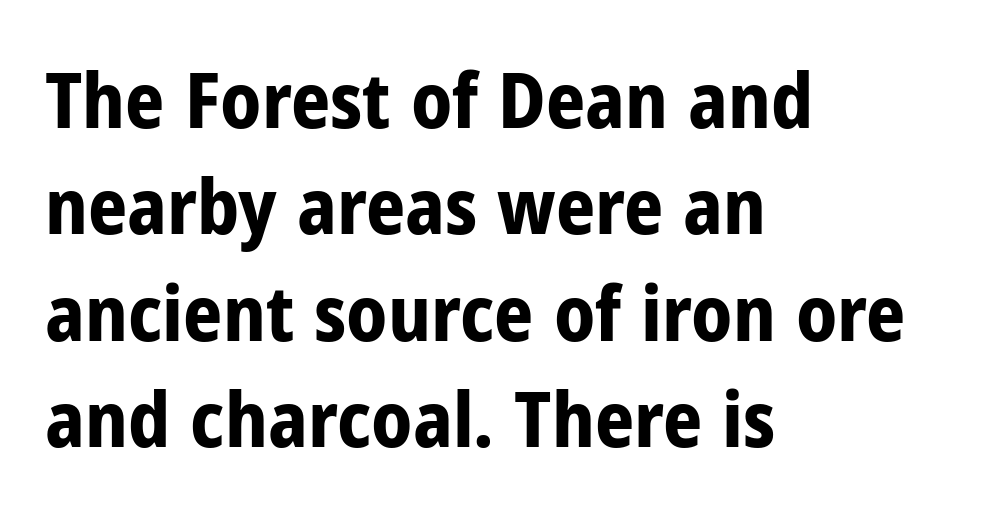
{"serif": "no", "italic": "no", "bold": "yes", "weight": "bold", "width": "condensed", "stroke_contrast": "low", "x_height": "medium", "monospaced": "no", "underline": "no", "align": "left", "line_spacing": "normal", "line_spacing_ratio": 1.38, "letter_spacing": "normal", "letter_spacing_em": 0.0, "glyph_px": 77}
